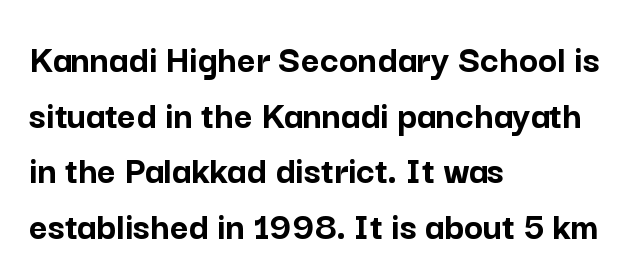
{"serif": "no", "italic": "no", "bold": "yes", "weight": "semibold", "width": "normal", "stroke_contrast": "low", "x_height": "medium", "monospaced": "no", "underline": "no", "align": "left", "line_spacing": "normal", "line_spacing_ratio": 1.39, "letter_spacing": "normal", "letter_spacing_em": 0.0, "glyph_px": 40}
